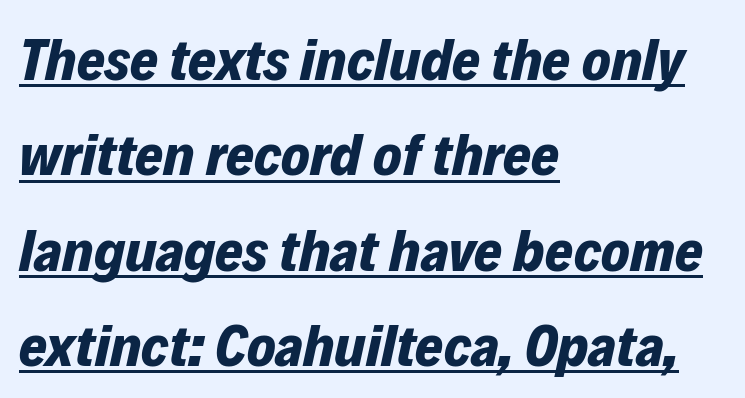
{"italic": "yes", "lean": "right", "slant_degrees": 12, "bold": "yes", "weight": "bold", "width": "normal", "stroke_contrast": "low", "x_height": "medium", "monospaced": "no", "underline": "yes", "align": "left", "line_spacing": "normal", "line_spacing_ratio": 1.59, "letter_spacing": "normal", "letter_spacing_em": 0.0, "glyph_px": 60}
